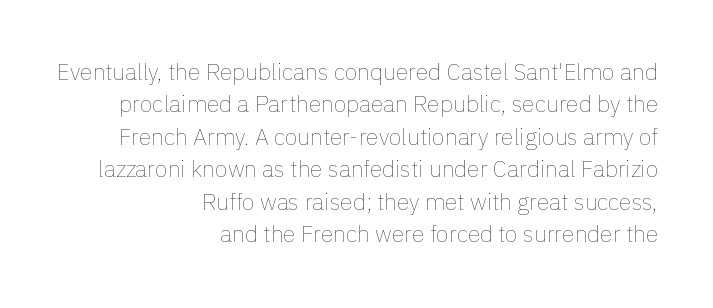
Q: Is the text bold? A: No.
Q: Is the text italic (slanted)? A: No, it is upright.
Q: Is the text underlined? A: No.
Q: How is the paragraph aligned? A: Right-aligned.
Q: Is the spacing between letters normal or unusually wide? A: Normal.
Q: Is the spacing between lines tight, normal or loose? A: Normal.
